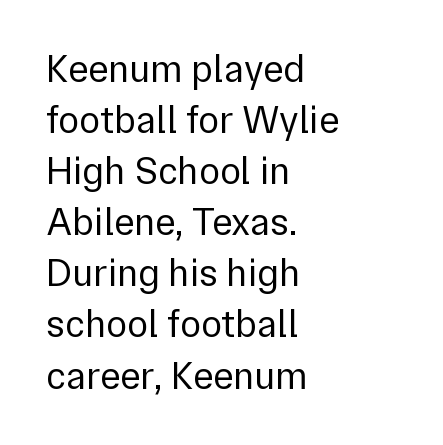
Q: Is the text bold? A: No.
Q: Is the text italic (slanted)? A: No, it is upright.
Q: Is the typeface a serif or a sans-serif typeface? A: Sans-serif.
Q: Is the text underlined? A: No.
Q: How is the paragraph aligned? A: Left-aligned.
Q: Is the spacing between letters normal or unusually wide? A: Normal.
Q: Is the spacing between lines tight, normal or loose? A: Normal.
Q: Width (condensed, normal, or wide)? A: Normal.
Q: x-height? A: Medium.
Q: Monospaced? A: No.
